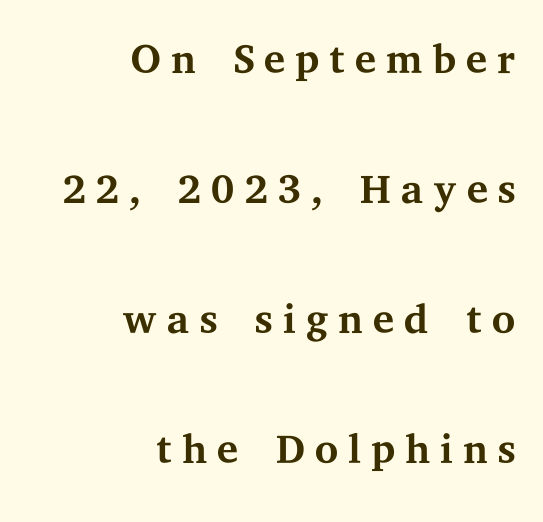
Varying glyph widths throughout — classic text-font behaviour. Little horizontal feet cap the strokes, marking this as serif type. These lines are set flush right with a ragged left edge. A light-to-regular cut is what we see here. Descenders hang freely into open space.
